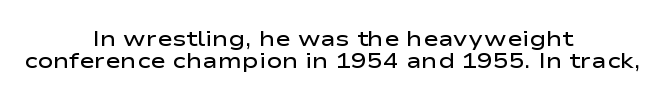
The sample has been set in demibold, a notch under bold. Tall strokes in this sample are plumb rather than angled. These lines keep a tight, regular rhythm from letter to letter. This sample is center-justified, so both line endings float freely.
